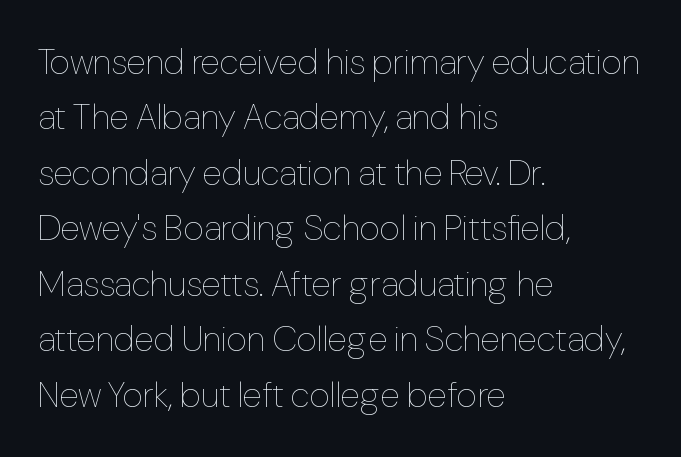
The letters sit at their default tracking, neither squeezed nor spread. Typeset ragged right — the left edge is the straight one. Each stroke keeps to a modest, everyday thickness or less. Is there much room between lines? A standard amount, neither cramped nor airy. The string is rendered with underlining switched off.
